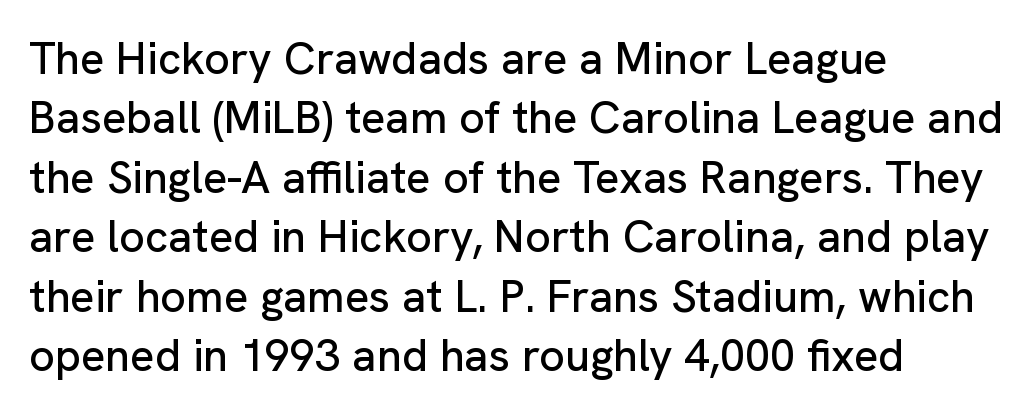
The image shows 45 px sans-serif type, upright; set left-aligned, normal line spacing (1.32x), normal letter spacing, not underlined; low stroke contrast and a medium x-height.
